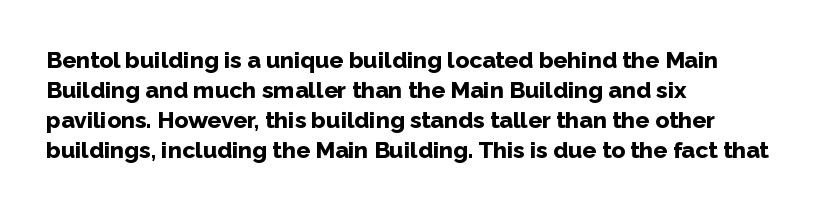
Designer's note — italics off, roman on. Clear beneath every line of the passage. Set as a true bold cut, around the 700 mark. How would I describe the line gaps? Plain and ordinary.
